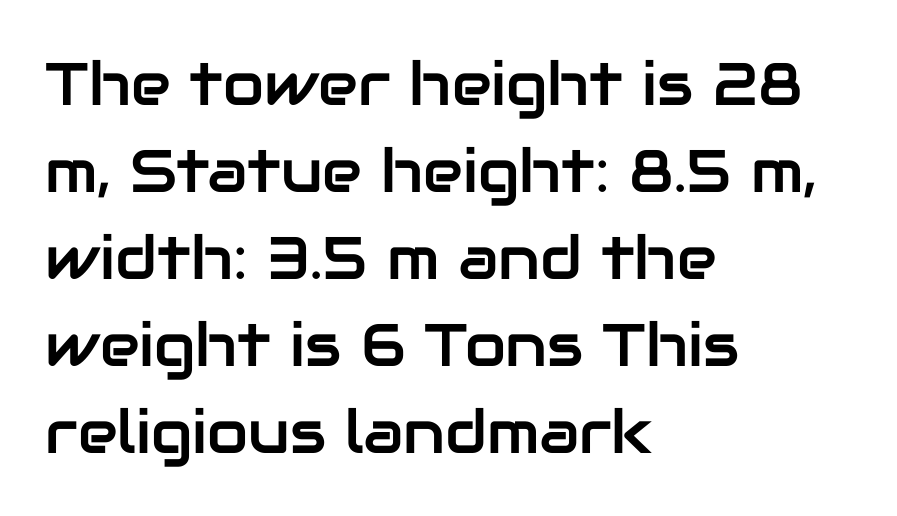
{"serif": "no", "italic": "no", "width": "normal", "stroke_contrast": "low", "x_height": "medium", "monospaced": "no", "underline": "no", "align": "left", "line_spacing": "normal", "line_spacing_ratio": 1.45, "letter_spacing": "normal", "letter_spacing_em": 0.0, "glyph_px": 60}
